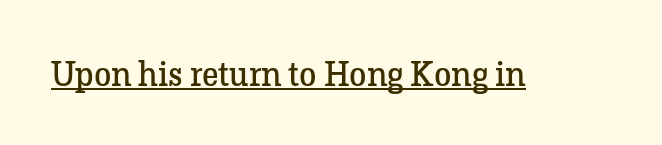
The image shows 35 px regular-weight serif type, upright; set normal letter spacing, underlined; low stroke contrast and a medium x-height.
